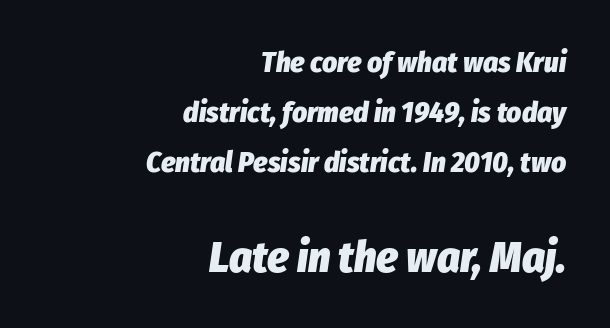
Layout note: lines flush right. Here the designer chose a conventional face with non-uniform glyph widths. Would a proofreader flag this as italicized? Yes. Typesetter's note — lower block bumped up in size, upper block left smaller. Quick note: underline off. Compared with an ordinary text face, these strokes are far heavier — a full bold.
